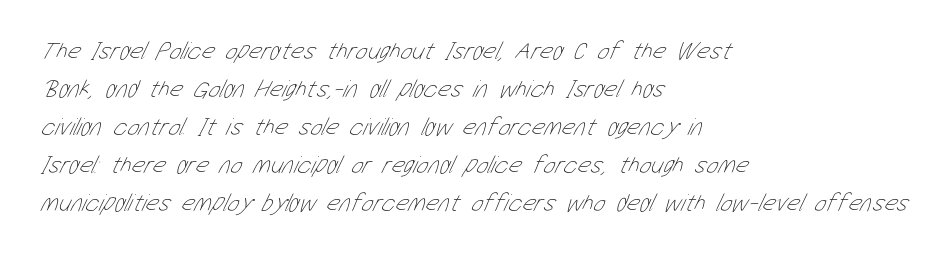
The image shows 25 px text type; set left-aligned, normal line spacing (1.52x), normal letter spacing, not underlined.
